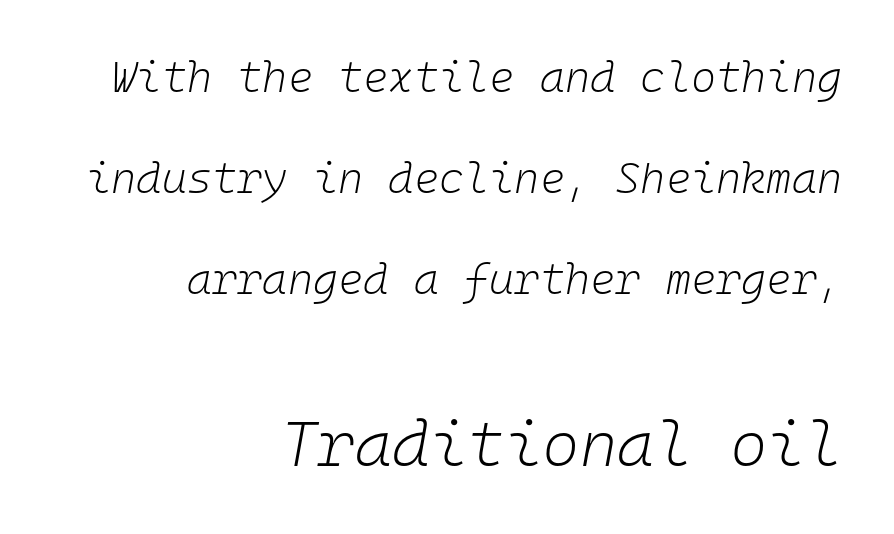
Q: Is the text bold? A: No.
Q: Is the text italic (slanted)? A: Yes, it leans right by about 10 degrees.
Q: Is the text underlined? A: No.
Q: How is the paragraph aligned? A: Right-aligned.
Q: Is the spacing between letters normal or unusually wide? A: Normal.
Q: Is the spacing between lines tight, normal or loose? A: Loose.
Q: Which block of text is set in a larger size, the first (top) or the second (bottom)? A: The second (bottom) one.
Q: Width (condensed, normal, or wide)? A: Normal.
Q: Stroke contrast? A: Low.
Q: x-height? A: Medium.
Q: Monospaced? A: Yes.
